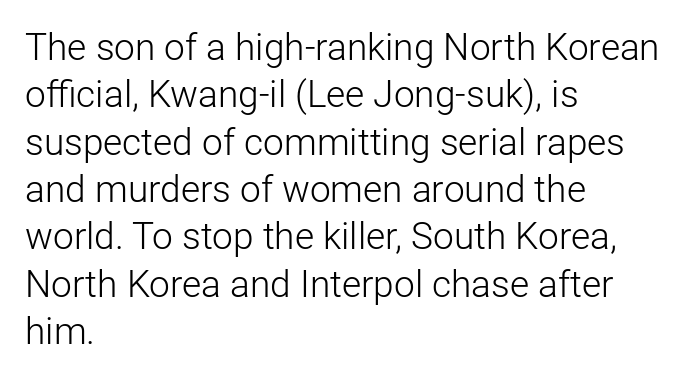
Horizontal alignment here is leftward, the default for most running prose. Is the type heavy? It reads as light-to-regular instead. Does the leading feel generous? No, just average. Do the characters align in a grid? No, the font is proportional. This sample uses plain, unmodified letter spacing.
